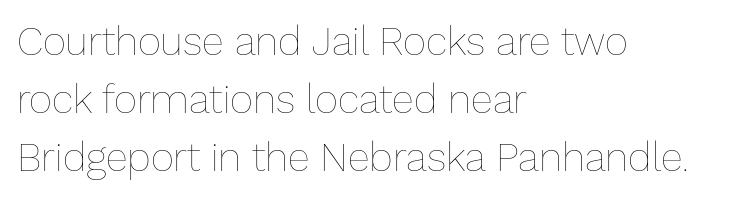
Regarding leading, the lines here are spaced in the standard way. The axis of the letterforms is exactly vertical. The letters advance in unequal steps, a hallmark of proportional type. Heft: none added — not bold. Anything drawn beneath the words? Only blank space.
